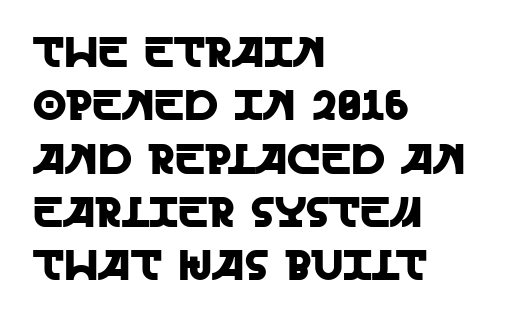
Posture: upright roman. To sum up the face: it is a sans, with no serifs. Teacher's note: observe the even left margin — that is flush-left alignment. Underlining? Definitely not there.
